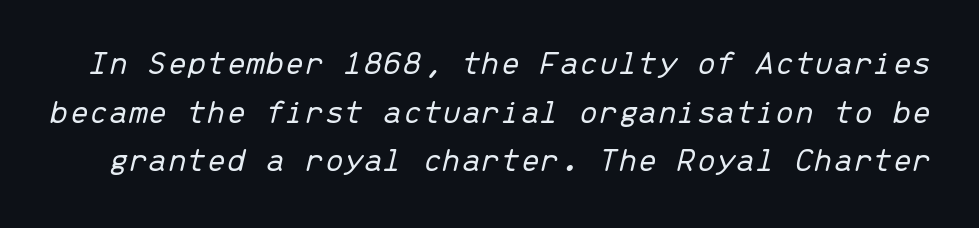
{"italic": "yes", "lean": "right", "slant_degrees": 13, "bold": "no", "weight": "light", "width": "normal", "stroke_contrast": "low", "x_height": "medium", "monospaced": "yes", "underline": "no", "line_spacing": "normal", "line_spacing_ratio": 1.39, "letter_spacing": "normal", "letter_spacing_em": 0.0, "glyph_px": 35}
